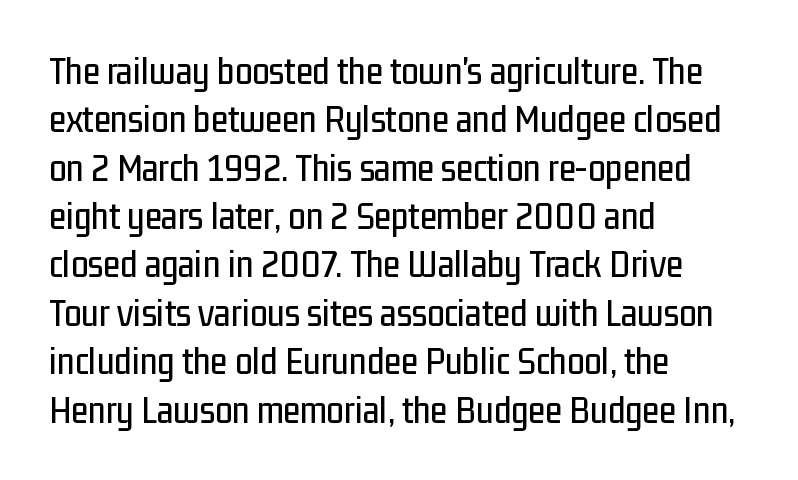
Q: Is the text italic (slanted)? A: No, it is upright.
Q: Is the typeface a serif or a sans-serif typeface? A: Sans-serif.
Q: Is the text underlined? A: No.
Q: How is the paragraph aligned? A: Left-aligned.
Q: Is the spacing between letters normal or unusually wide? A: Normal.
Q: Width (condensed, normal, or wide)? A: Condensed.
Q: Stroke contrast? A: Low.
Q: x-height? A: Medium.
Q: Monospaced? A: No.
